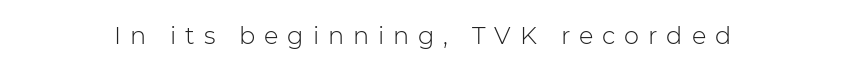
Q: Is the text bold? A: No.
Q: Is the text italic (slanted)? A: No, it is upright.
Q: Is the text underlined? A: No.
Q: Is the spacing between letters normal or unusually wide? A: Unusually wide.
